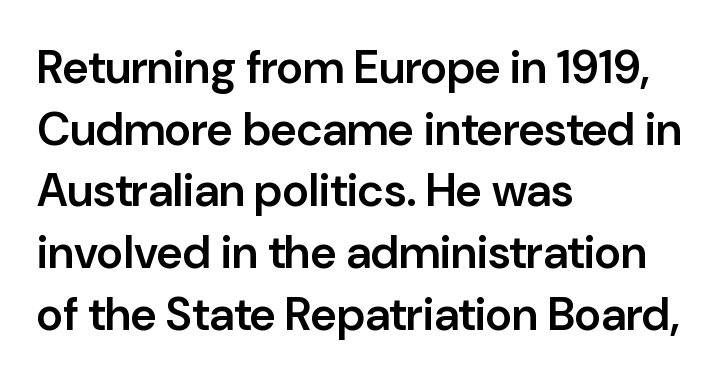
The rendering anchors every line to the left-hand side. It's the straight-up-and-down kind of type. Here the glyphs are tracked normally, forming tight word shapes. Classification — sans serif. Its strokes are somewhat broadened, the hallmark of semibold type.
